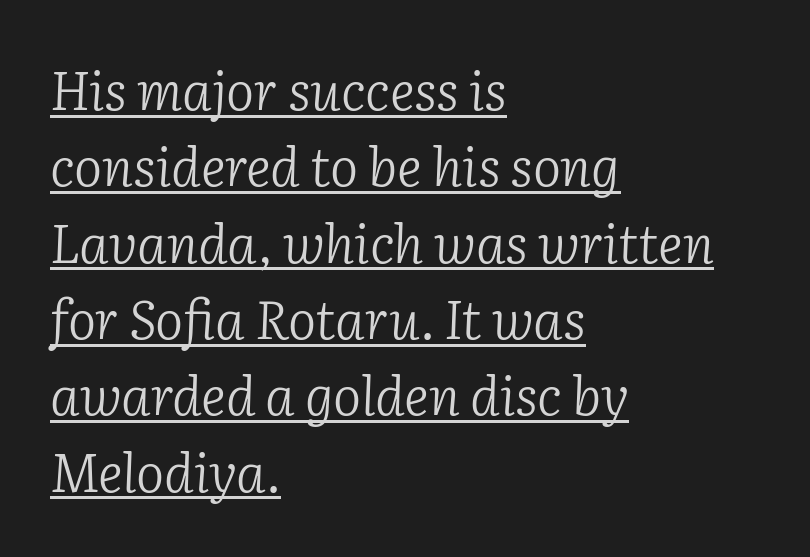
Q: Is the text bold? A: No.
Q: Is the text italic (slanted)? A: Yes, it leans right by about 2 degrees.
Q: Is the typeface a serif or a sans-serif typeface? A: Serif.
Q: Is the text underlined? A: Yes.
Q: How is the paragraph aligned? A: Left-aligned.
Q: Is the spacing between letters normal or unusually wide? A: Normal.
Q: Is the spacing between lines tight, normal or loose? A: Normal.
Q: Width (condensed, normal, or wide)? A: Normal.
Q: Stroke contrast? A: Low.
Q: x-height? A: Medium.
Q: Monospaced? A: No.
